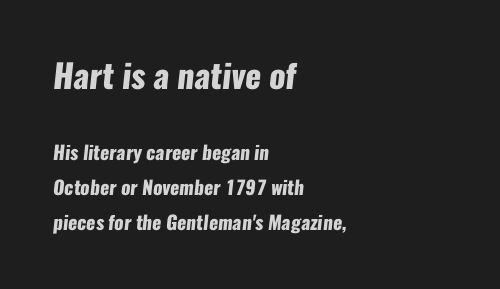
Q: Is the text bold? A: Yes.
Q: Is the typeface a serif or a sans-serif typeface? A: Sans-serif.
Q: Is the text underlined? A: No.
Q: How is the paragraph aligned? A: Left-aligned.
Q: Is the spacing between letters normal or unusually wide? A: Normal.
Q: Which block of text is set in a larger size, the first (top) or the second (bottom)? A: The first (top) one.
Q: Width (condensed, normal, or wide)? A: Condensed.
Q: Stroke contrast? A: Low.
Q: x-height? A: Medium.
Q: Monospaced? A: No.
